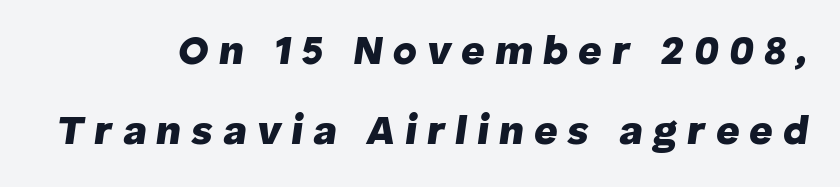
The image shows 41 px heavy type, italic (leaning right); set loose line spacing (1.96x), unusually wide letter spacing (+0.24 em), not underlined; low stroke contrast and a medium x-height.
